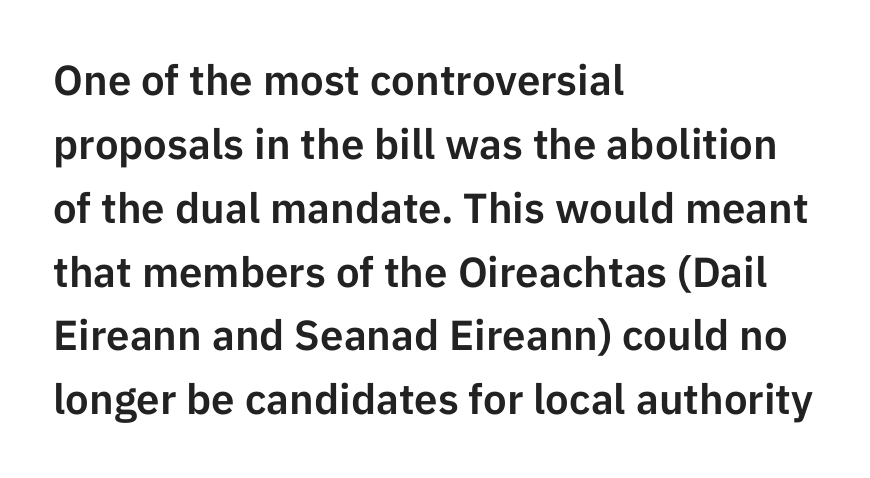
The image shows 42 px sans-serif type, upright; set left-aligned, normal line spacing (1.52x), normal letter spacing, not underlined; low stroke contrast and a medium x-height.
